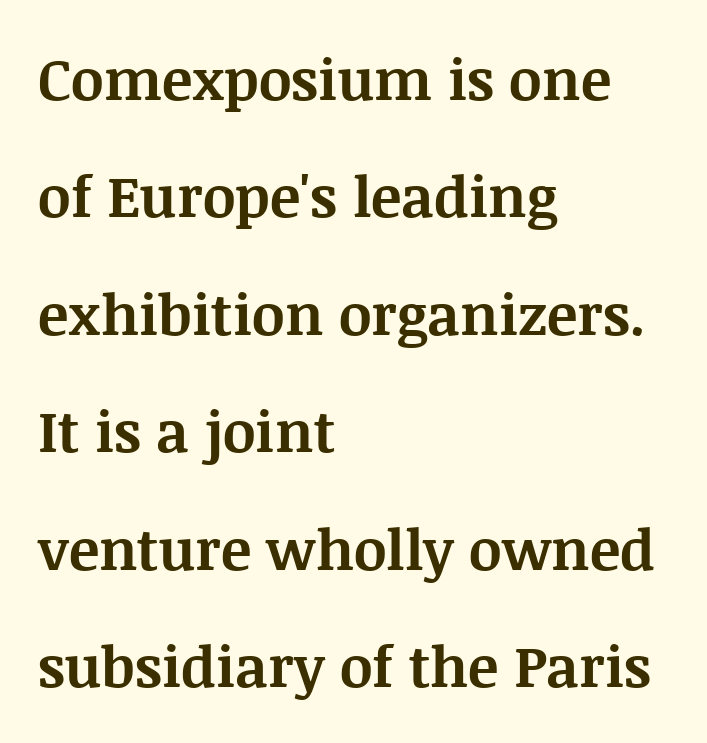
{"serif": "yes", "italic": "no", "bold": "yes", "weight": "bold", "width": "normal", "stroke_contrast": "medium", "x_height": "large", "monospaced": "no", "underline": "no", "align": "left", "line_spacing": "loose", "line_spacing_ratio": 2.06, "letter_spacing": "normal", "letter_spacing_em": 0.0, "glyph_px": 57}
